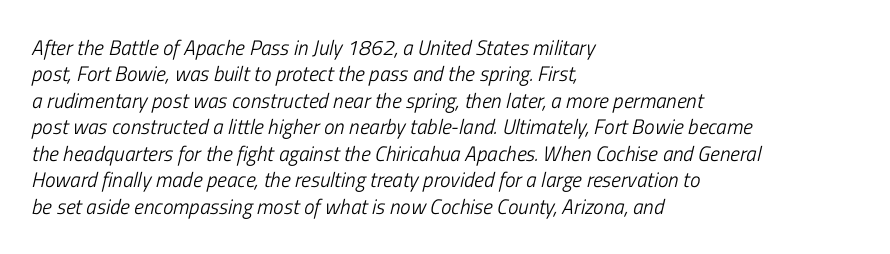
Q: Is the text bold? A: No.
Q: Is the text italic (slanted)? A: Yes, it leans right by about 13 degrees.
Q: Is the text underlined? A: No.
Q: How is the paragraph aligned? A: Left-aligned.
Q: Is the spacing between letters normal or unusually wide? A: Normal.
Q: Is the spacing between lines tight, normal or loose? A: Normal.
